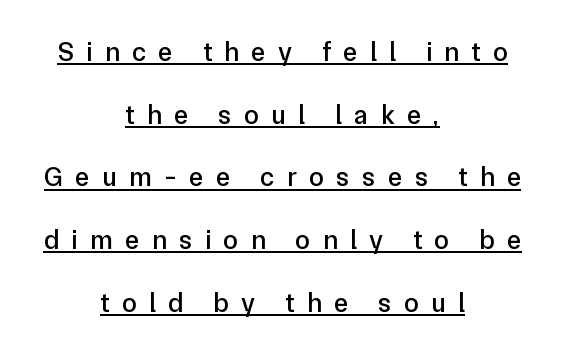
The rendered words wear a rule along their underside. These lines stand farther apart than default settings would place them. Short note: letters widely spaced. One-word summary of the alignment: center.
